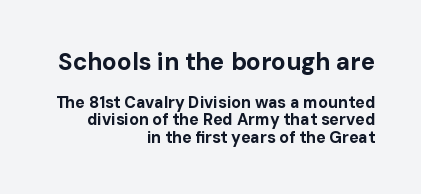
The image shows 24 px bold type, upright; set right-aligned, tight line spacing (1.1x), normal letter spacing, not underlined; the first (top) block is 1.5x larger.
